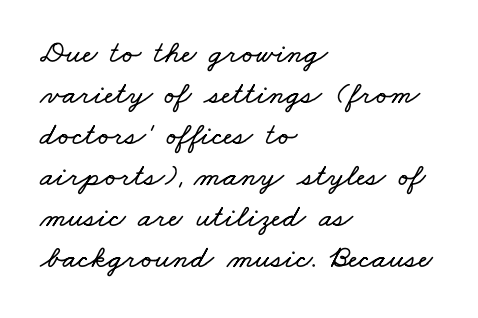
The image shows 32 px wide type; set left-aligned, normal line spacing (1.28x), normal letter spacing, not underlined; low stroke contrast and a small x-height.
